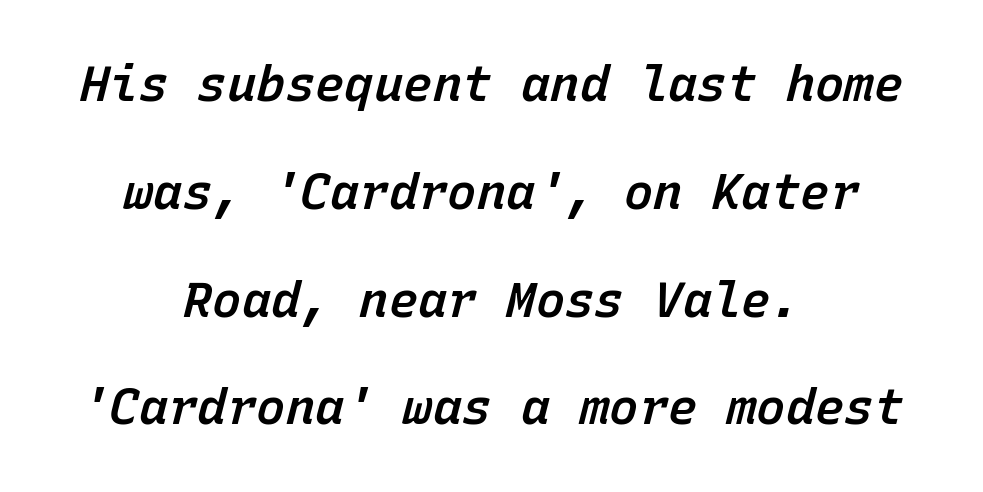
{"italic": "yes", "lean": "right", "slant_degrees": 15, "bold": "semi", "weight": "semibold", "width": "normal", "stroke_contrast": "low", "x_height": "medium", "monospaced": "yes", "underline": "no", "align": "center", "line_spacing": "loose", "line_spacing_ratio": 2.2, "letter_spacing": "normal", "letter_spacing_em": 0.0, "glyph_px": 49}
